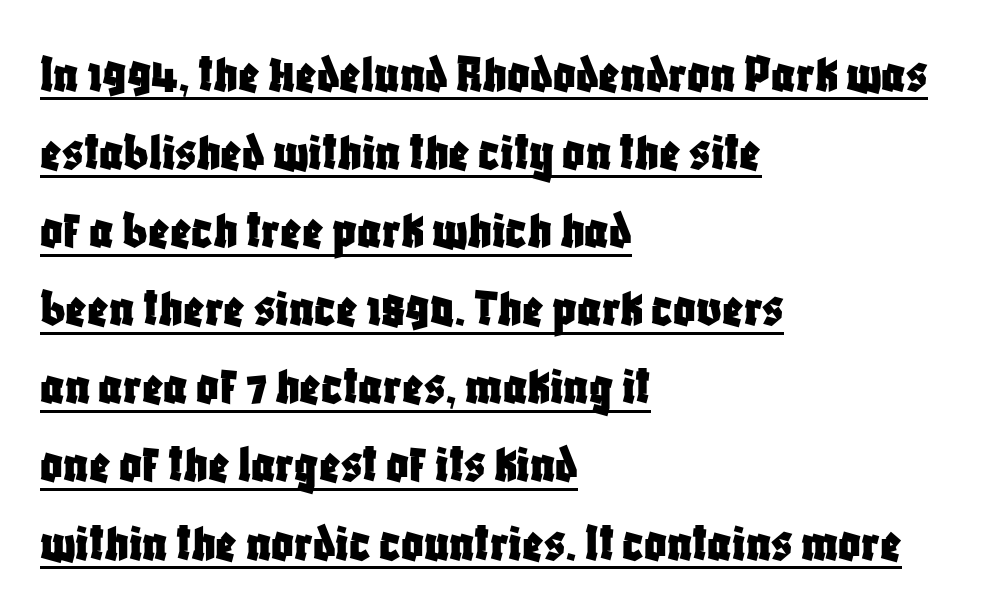
The image shows 55 px condensed sans-serif type, upright; set left-aligned, normal line spacing (1.42x), normal letter spacing, underlined; low stroke contrast and a large x-height.
